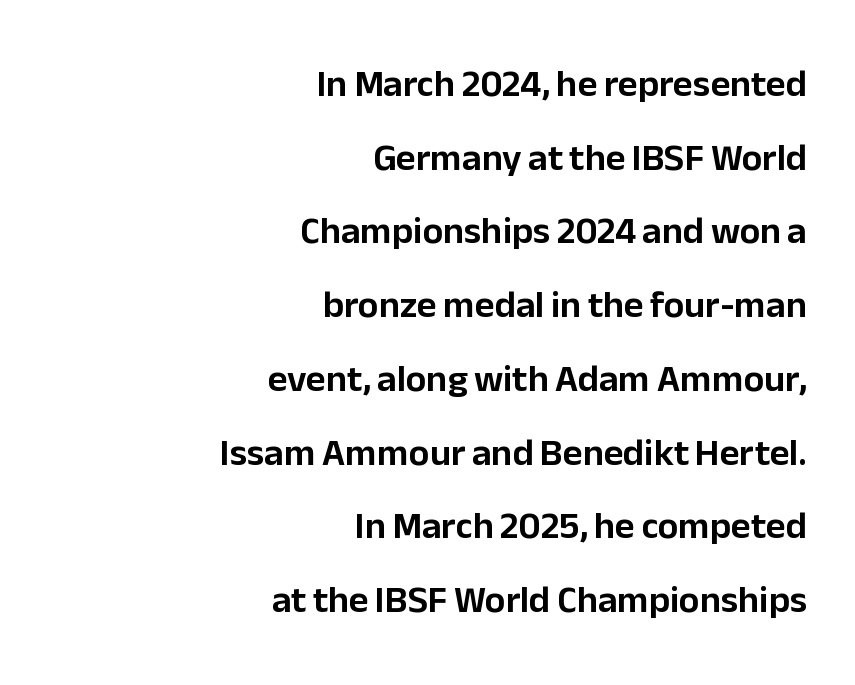
The face used here is proportionally spaced, like ordinary book or web type. Leftover space on each line is placed entirely before the opening word. Rendered with straight, roman letterforms. Check the space under the baseline: it is left empty. A sans-serif font was chosen for this passage. Here the glyphs are tracked normally, forming tight word shapes.
